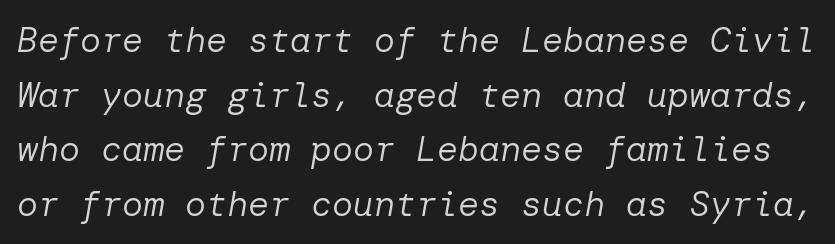
The image shows 35 px regular-weight type, italic (leaning right); set normal line spacing (1.56x), normal letter spacing, not underlined; low stroke contrast and a medium x-height.
